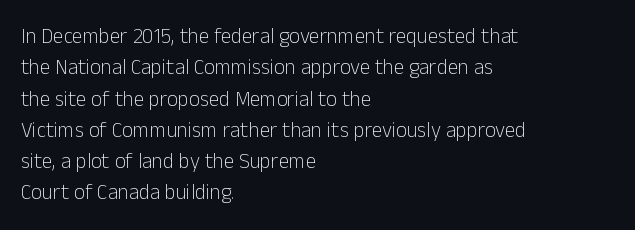
Ordinary non-slanted type is in use. Honestly, the row spacing looks completely unremarkable. These lines keep a tight, regular rhythm from letter to letter. These lines stack with their left ends in a neat column.
